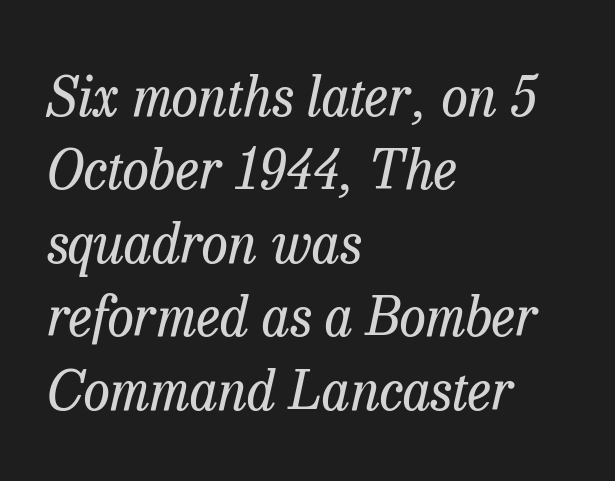
{"serif": "yes", "italic": "yes", "lean": "right", "slant_degrees": 13, "bold": "no", "weight": "regular", "width": "normal", "stroke_contrast": "low", "x_height": "medium", "monospaced": "no", "underline": "no", "align": "left", "line_spacing": "normal", "line_spacing_ratio": 1.36, "letter_spacing": "normal", "letter_spacing_em": 0.0, "glyph_px": 54}
